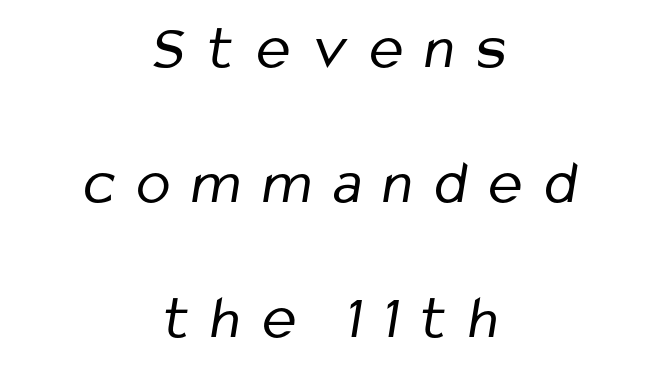
{"serif": "no", "bold": "no", "weight": "regular", "width": "condensed", "stroke_contrast": "low", "x_height": "medium", "monospaced": "no", "underline": "no", "align": "center", "line_spacing": "loose", "line_spacing_ratio": 2.14, "letter_spacing": "wide", "letter_spacing_em": 0.35, "glyph_px": 63}
